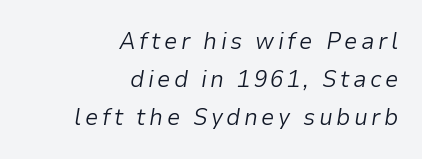
The string is rendered with underlining switched off. Unbolded letterforms with no extra heft. The setting favours the right margin, as signatures and pull-quotes sometimes do. Style check: oblique. Summary of vertical rhythm: regular, with standard interline spacing.
